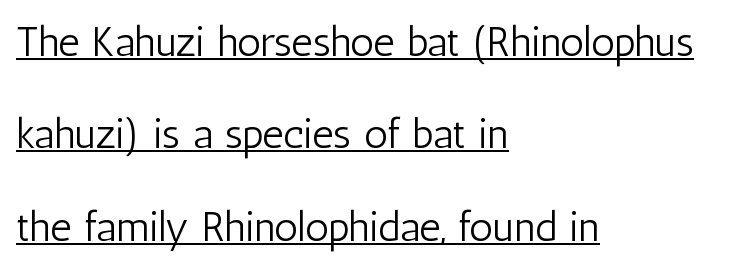
The image shows 42 px light, condensed sans-serif type, upright; set left-aligned, loose line spacing (2.2x), normal letter spacing, underlined; low stroke contrast and a medium x-height.
